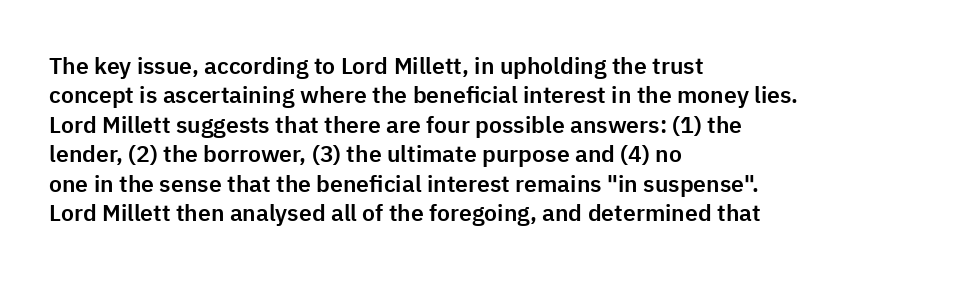
Q: Is the text italic (slanted)? A: No, it is upright.
Q: Is the text underlined? A: No.
Q: How is the paragraph aligned? A: Left-aligned.
Q: Is the spacing between letters normal or unusually wide? A: Normal.
Q: Is the spacing between lines tight, normal or loose? A: Normal.
